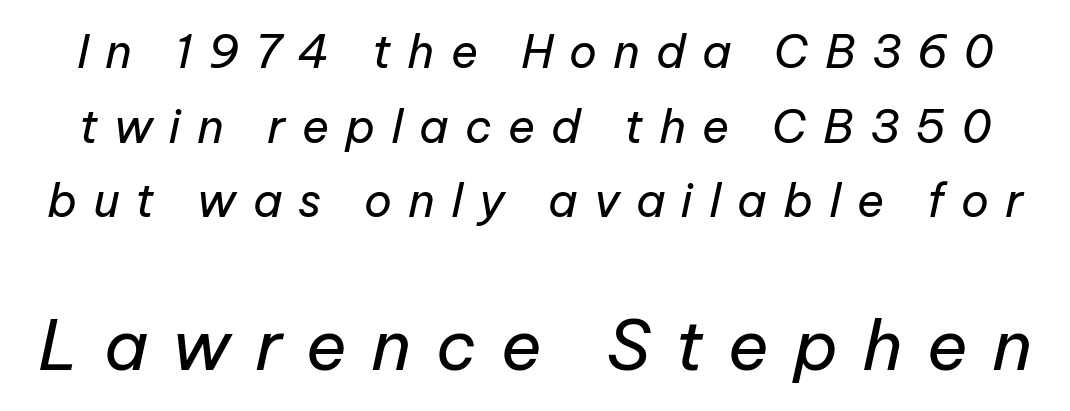
Here the second block reads like a headline and the first like body copy. Each new line begins a customary step beneath the previous one. If you drew a line through each stem, it would be angled. Spacing between characters has been opened up far beyond the box default. These lines are rendered in a variable-pitch font.
